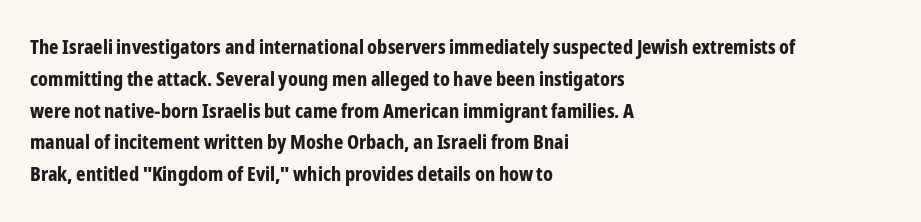
Upright lettering throughout. The foot of each line stays bare and open. Line spacing here is normal. The letters sit at their default tracking, neither squeezed nor spread. The setting favours the left margin, as ordinary paragraphs usually do. These words are printed bold, with thick strokes throughout.
